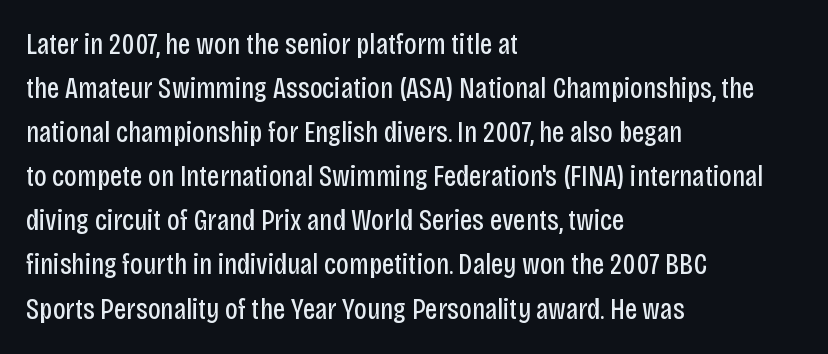
The paragraph shown leans on its left margin. Heft: none added — not bold. These lines are rendered in a variable-pitch font. Baseline-to-baseline distance is the conventional proportion of letter height.
